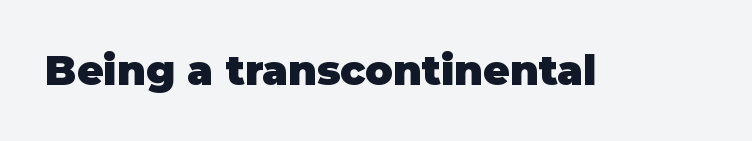
The rendering shows plain stroke endings on the letterforms — a sans-serif design. This rendering leaves character spacing at its baseline value. Is there any slant? The stems are plumb. Has an underline been added? It has not.
